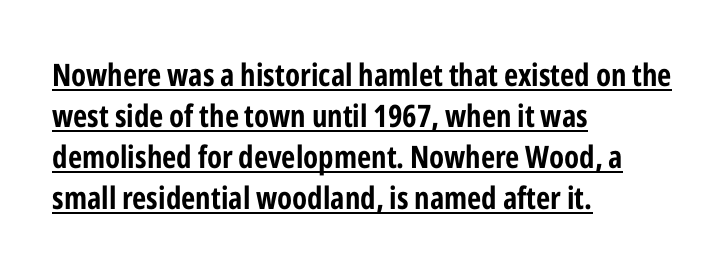
I'd call this a sans setting — the letters go barefoot. This sample keeps an unexceptional amount of space between lines. A continuous stroke trails under the words, as in a hyperlink. The letters stand straight up with perfectly vertical stems. Each line starts at the same left margin while the right side varies.
